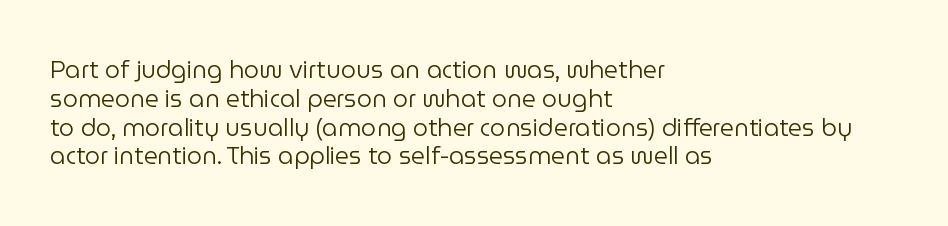
Q: Is the text bold? A: No.
Q: Is the text italic (slanted)? A: No, it is upright.
Q: Is the text underlined? A: No.
Q: How is the paragraph aligned? A: Left-aligned.
Q: Is the spacing between letters normal or unusually wide? A: Normal.
